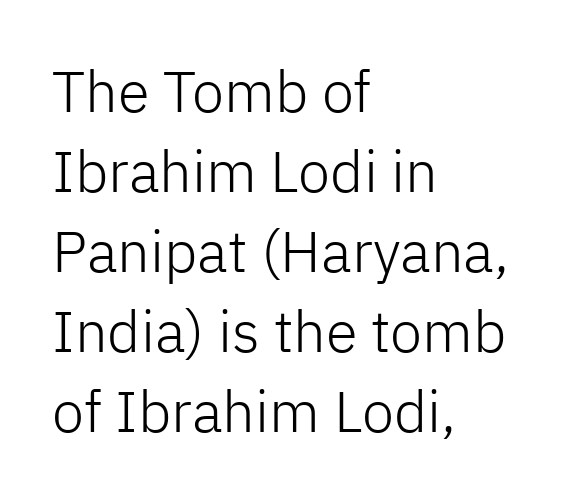
There is no visible air inserted between adjacent glyphs. Students, observe: this is what conventionally led text looks like. Caption: face not bold, strokes unweighted. The lettering stays uniformly vertical, giving the passage a roman look. The type family on display is of the sans-serif kind.
